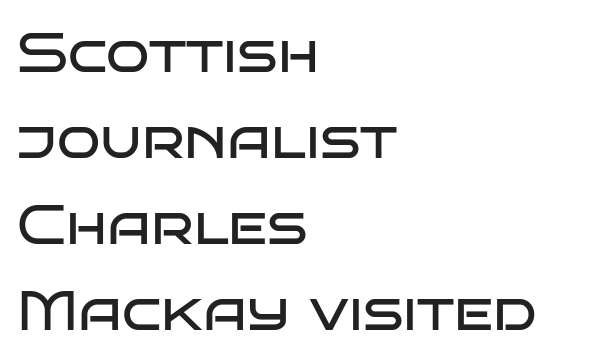
This sample uses plain, unmodified letter spacing. Do the letters lean? They stand straight. Compared with a centered layout, this one pins lines to the left instead. The gap between lines stays unmarked. Heaviness? Minimal to ordinary, like unemphasized prose.
